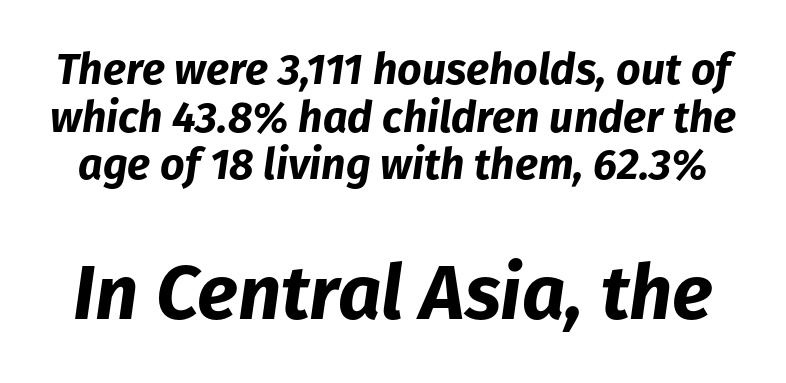
These lines huddle together more closely than default settings would place them. Set as a true bold cut, around the 700 mark. Think of a printed novel: that variable character pitch is what you see here. Unmarked baselines from the first word to the last. You can tell it's italic because the verticals aren't actually vertical. You get the small type first, then a jump to larger type.
